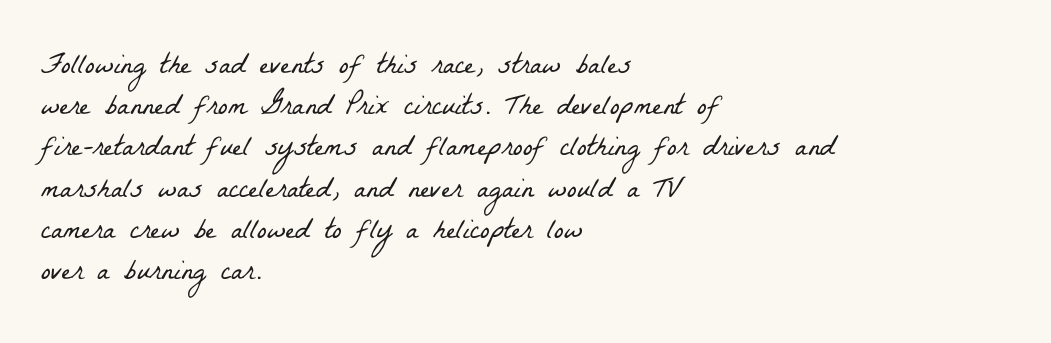
Are there feet on the stems? There are — it's a serif. Spacing verdict: proportional, widths tailored to each character. Bold? No — there's no thickening of the strokes. The text block is weighted toward the left margin, trailing off unevenly rightward. The passage shown stacks its lines at a standard gap.
